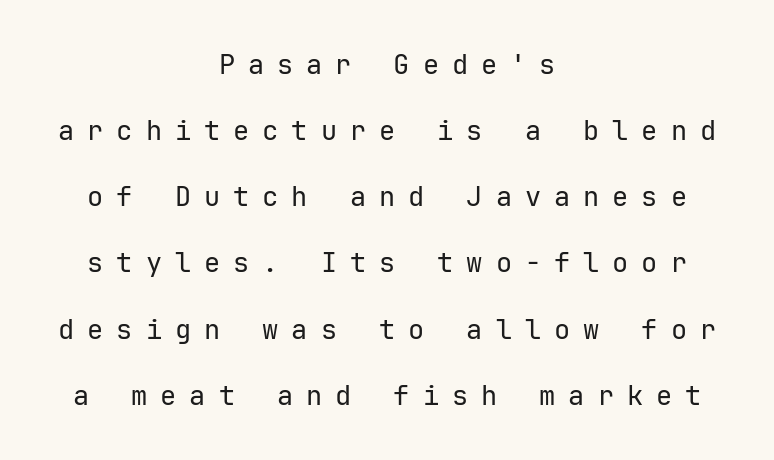
Q: Is the text bold? A: No.
Q: Is the text italic (slanted)? A: No, it is upright.
Q: Is the text underlined? A: No.
Q: How is the paragraph aligned? A: Centered.
Q: Is the spacing between letters normal or unusually wide? A: Unusually wide.
Q: Is the spacing between lines tight, normal or loose? A: Loose.
